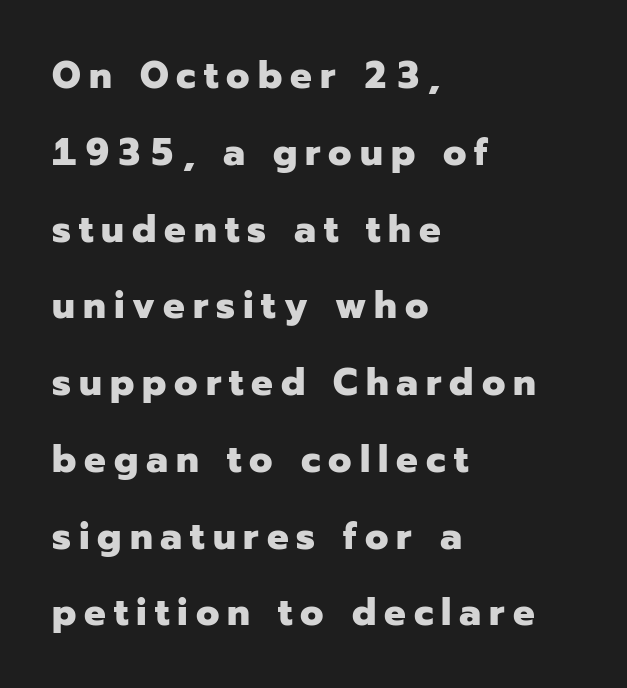
The image shows 38 px heavy sans-serif type, upright; set left-aligned, loose line spacing (2.02x), unusually wide letter spacing (+0.21 em), not underlined; low stroke contrast and a medium x-height.
